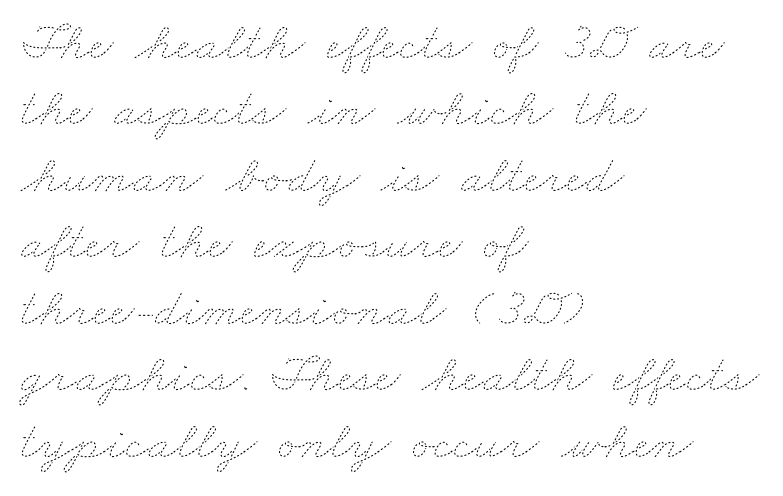
Inter-character spacing is left at the font's built-in metrics. Stroke mass is kept to a normal reading level or below. The text block is weighted toward the left margin, trailing off unevenly rightward. Think of a printed novel: that variable character pitch is what you see here. The glyphs are unaccompanied by any horizontal stroke below them.
